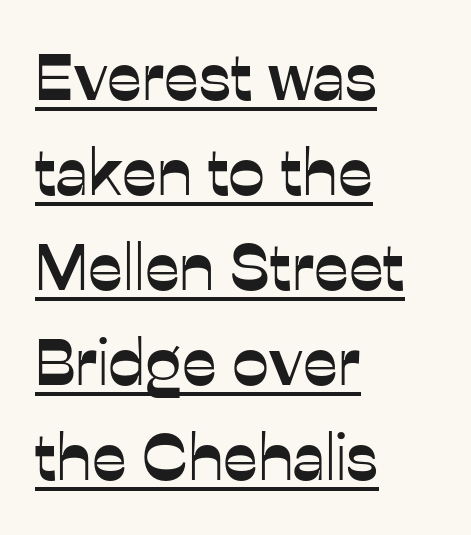
Nothing unusual about the tracking: characters are spaced as the font intends. Is the block centered? No — it sits flush against the left margin. Proportional: the letters do not fall into vertical columns. Look at the bottom of the vertical strokes: they stop flat, with no serifs. Caption: lettering with a line underneath. A roman cut, with each character standing at attention.
